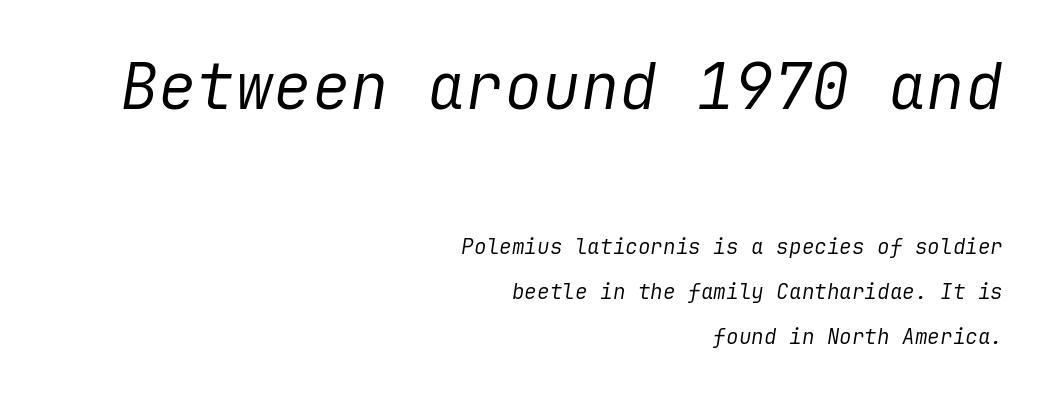
Q: Is the text bold? A: No.
Q: Is the text italic (slanted)? A: Yes, it leans right by about 9 degrees.
Q: Is the text underlined? A: No.
Q: How is the paragraph aligned? A: Right-aligned.
Q: Is the spacing between letters normal or unusually wide? A: Normal.
Q: Is the spacing between lines tight, normal or loose? A: Loose.
Q: Which block of text is set in a larger size, the first (top) or the second (bottom)? A: The first (top) one.
Q: Width (condensed, normal, or wide)? A: Normal.
Q: Stroke contrast? A: Low.
Q: x-height? A: Medium.
